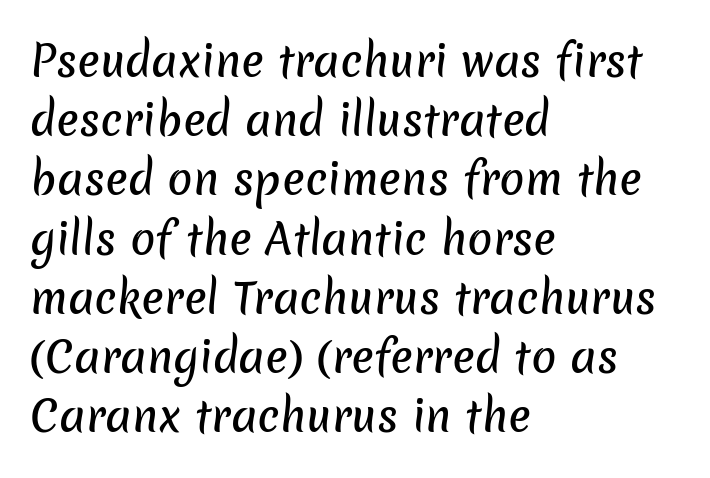
{"serif": "no", "width": "normal", "stroke_contrast": "low", "x_height": "medium", "monospaced": "no", "underline": "no", "align": "left", "line_spacing": "normal", "line_spacing_ratio": 1.41, "letter_spacing": "normal", "letter_spacing_em": 0.0, "glyph_px": 42}
